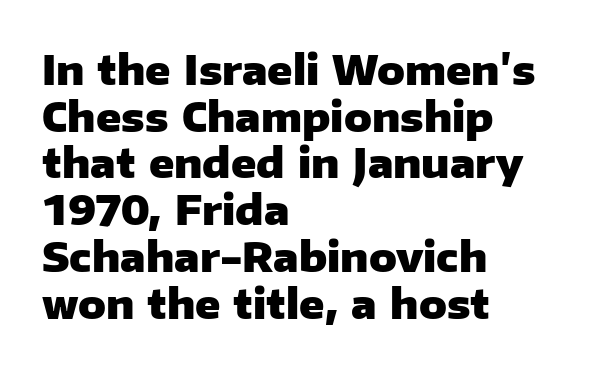
{"serif": "no", "italic": "no", "bold": "yes", "weight": "heavy", "width": "normal", "stroke_contrast": "low", "x_height": "medium", "monospaced": "no", "underline": "no", "align": "left", "line_spacing": "tight", "line_spacing_ratio": 1.14, "letter_spacing": "normal", "letter_spacing_em": 0.0, "glyph_px": 41}
